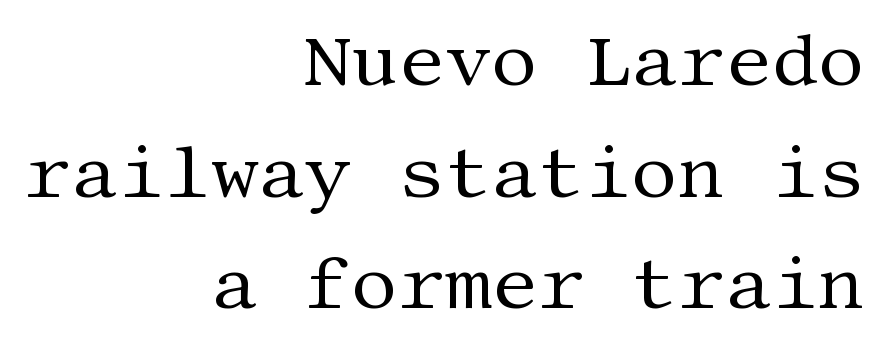
The rag falls on the left side of this text block. Letter spacing: default. Nope, not italic — everything's standing straight. The strip under each line holds only bare page. Type style note: has serifs.
